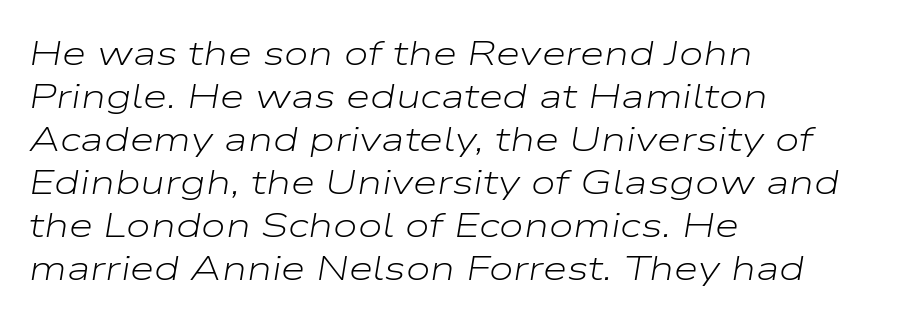
Q: Is the text bold? A: No.
Q: Is the text italic (slanted)? A: Yes, it leans right by about 9 degrees.
Q: Is the text underlined? A: No.
Q: How is the paragraph aligned? A: Left-aligned.
Q: Is the spacing between letters normal or unusually wide? A: Normal.
Q: Width (condensed, normal, or wide)? A: Wide.
Q: Stroke contrast? A: Low.
Q: x-height? A: Medium.
Q: Monospaced? A: No.
